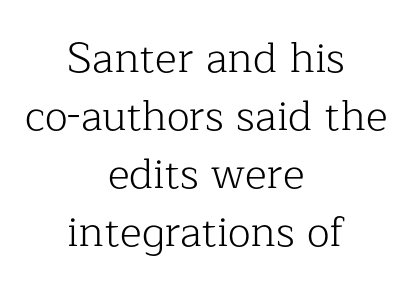
Note the varied advance widths — an 'i' is clearly narrower than an 'm'. Every character sits straight up, as roman type does. Where is the straight margin? There isn't one; the lines are centered. Is the stroke heavy? The answer is a plain regular-or-lighter.
